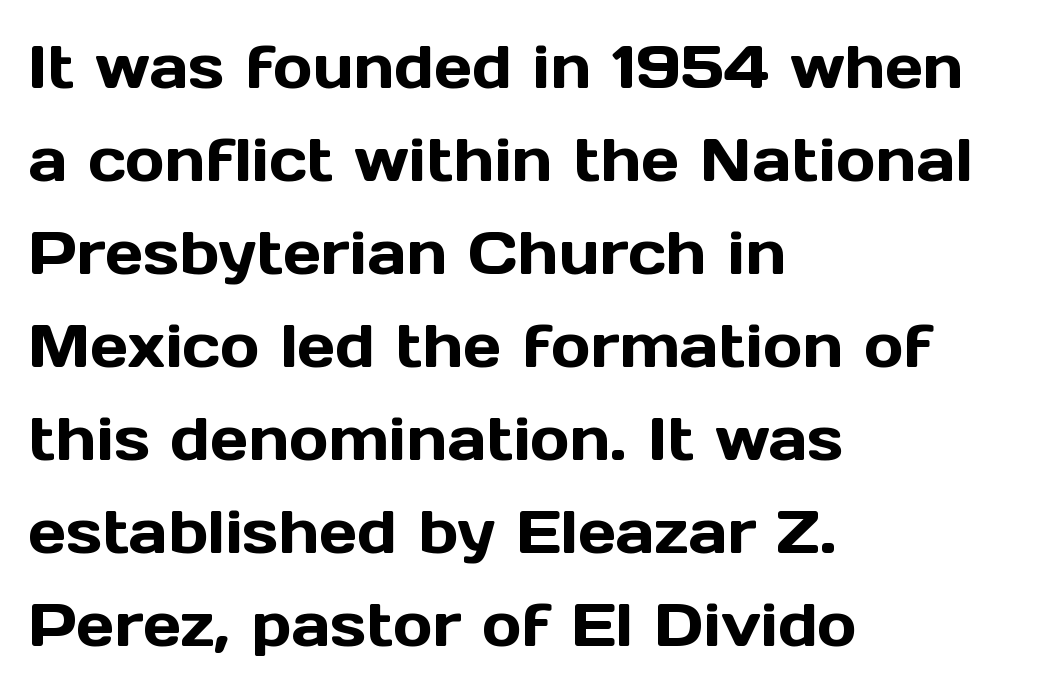
Q: Is the text italic (slanted)? A: No, it is upright.
Q: Is the typeface a serif or a sans-serif typeface? A: Sans-serif.
Q: Is the text underlined? A: No.
Q: How is the paragraph aligned? A: Left-aligned.
Q: Is the spacing between letters normal or unusually wide? A: Normal.
Q: Is the spacing between lines tight, normal or loose? A: Normal.
Q: Width (condensed, normal, or wide)? A: Normal.
Q: x-height? A: Medium.
Q: Monospaced? A: No.
